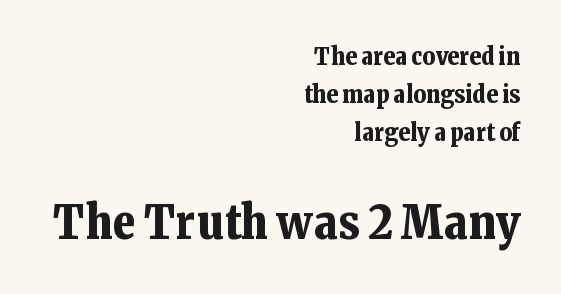
The text block is weighted toward the right margin, trailing off unevenly leftward. Of the two passages, the one underneath uses the larger point size. Compared with an ordinary text face, these strokes are far heavier — a full bold. Type style note: has serifs. Note the varied advance widths — an 'i' is clearly narrower than an 'm'. The letterforms sit shoulder to shoulder at normal distance.
